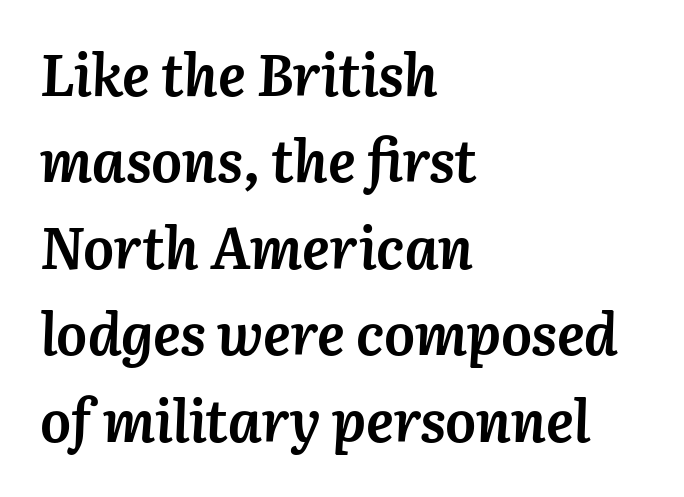
{"italic": "yes", "lean": "right", "slant_degrees": 3, "bold": "yes", "weight": "semibold", "width": "normal", "stroke_contrast": "medium", "x_height": "medium", "monospaced": "no", "underline": "no", "align": "left", "line_spacing": "normal", "line_spacing_ratio": 1.49, "letter_spacing": "normal", "letter_spacing_em": 0.0, "glyph_px": 58}
